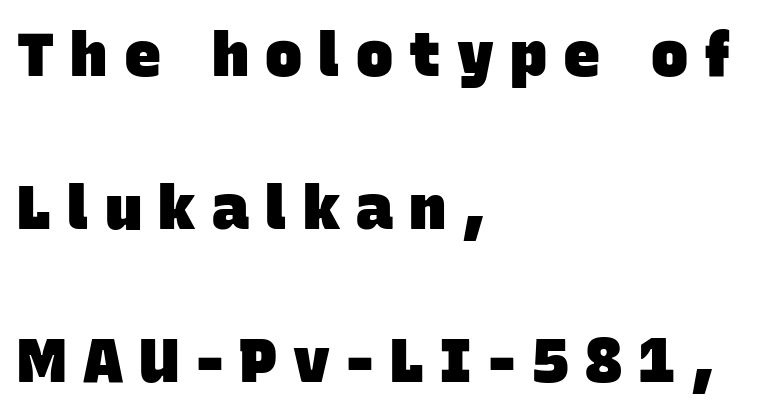
The image shows 62 px heavy sans-serif type; set left-aligned, loose line spacing (2.47x), unusually wide letter spacing (+0.26 em), not underlined; low stroke contrast and a large x-height.
